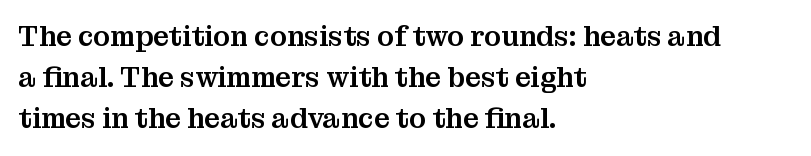
{"serif": "yes", "italic": "no", "width": "normal", "stroke_contrast": "medium", "x_height": "medium", "monospaced": "no", "underline": "no", "align": "left", "line_spacing": "normal", "line_spacing_ratio": 1.47, "letter_spacing": "normal", "letter_spacing_em": 0.0, "glyph_px": 28}
